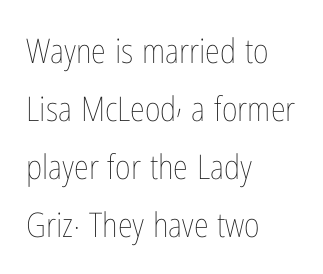
Unlike italic type, these characters show no tilt at all. Clear beneath every line of the passage. This reads as an unemphasized weight, regular at the heaviest. The letterforms sit shoulder to shoulder at normal distance.
